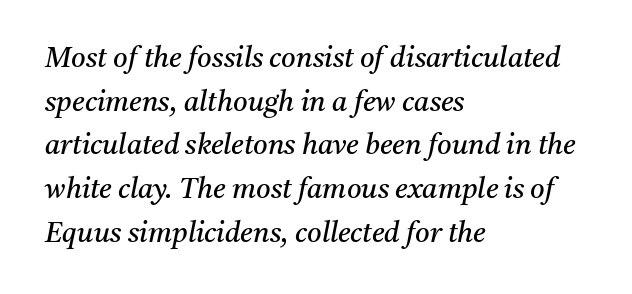
The image shows 28 px regular-weight serif type, italic (leaning right); set left-aligned, normal line spacing (1.56x), normal letter spacing, not underlined; medium stroke contrast and a medium x-height.
